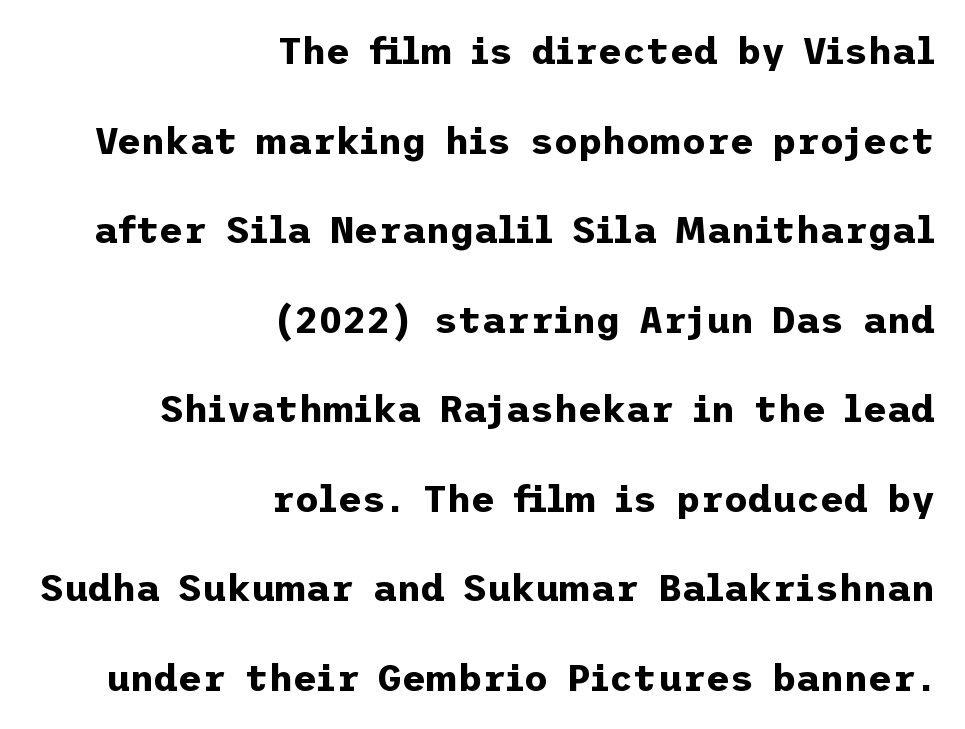
The image shows 37 px bold sans-serif type, upright; set right-aligned, loose line spacing (2.42x), normal letter spacing, not underlined; low stroke contrast and a medium x-height.
